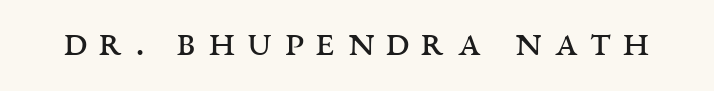
Typographically, this falls in the serif category. A roman cut, with each character standing at attention. The cut favours lightness, reaching ordinary text weight at its darkest. Spacing verdict: proportional, widths tailored to each character. Descender tails drop into unmarked territory. Observe the wide spacing: letters keep a clear distance from each other.
